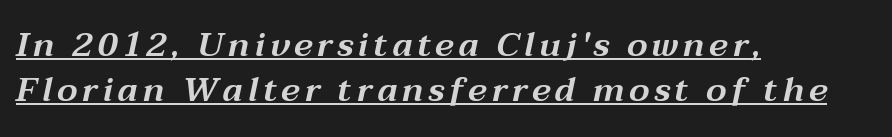
{"italic": "yes", "lean": "right", "slant_degrees": 12, "width": "wide", "stroke_contrast": "medium", "x_height": "medium", "monospaced": "no", "underline": "yes", "align": "left", "line_spacing": "normal", "line_spacing_ratio": 1.33, "glyph_px": 34}
